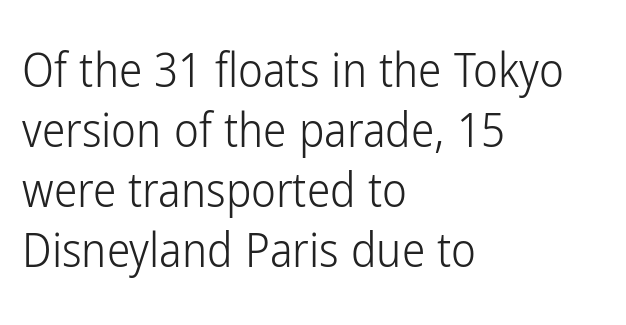
Underline: absent. The characters display no serif detailing; their extremities are plain. Think standard paragraph weight, or any step lighter than that. Reading down the column, the eye jumps a familiar distance to each next line.
